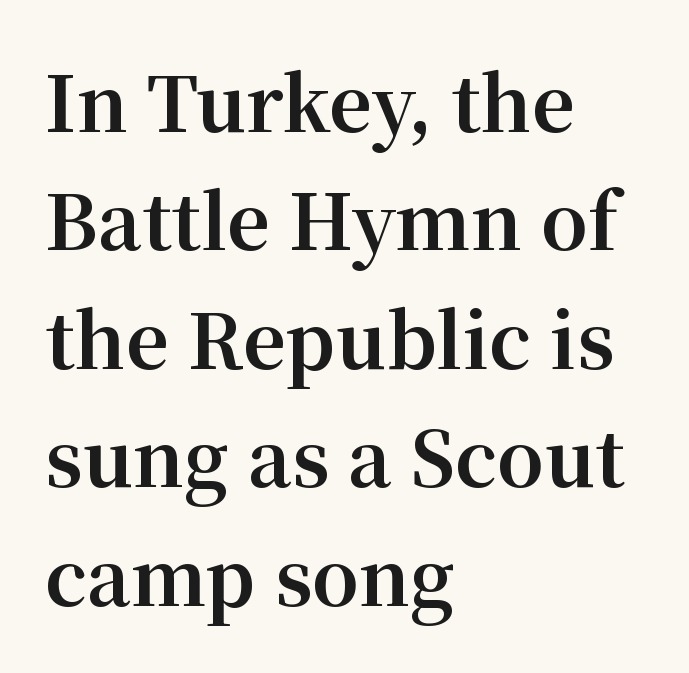
Q: Is the text bold? A: Yes.
Q: Is the text italic (slanted)? A: No, it is upright.
Q: Is the typeface a serif or a sans-serif typeface? A: Serif.
Q: Is the text underlined? A: No.
Q: How is the paragraph aligned? A: Left-aligned.
Q: Is the spacing between letters normal or unusually wide? A: Normal.
Q: Is the spacing between lines tight, normal or loose? A: Normal.
Q: Width (condensed, normal, or wide)? A: Normal.
Q: Stroke contrast? A: Medium.
Q: x-height? A: Medium.
Q: Monospaced? A: No.
